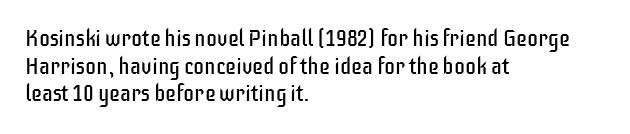
The image shows 22 px text type, upright; set left-aligned, normal line spacing (1.26x), normal letter spacing, not underlined.
